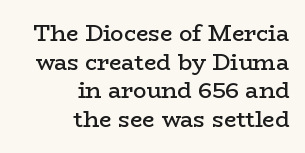
Q: Is the text bold? A: Semi-bold.
Q: Is the text italic (slanted)? A: No, it is upright.
Q: Is the text underlined? A: No.
Q: How is the paragraph aligned? A: Right-aligned.
Q: Is the spacing between letters normal or unusually wide? A: Normal.
Q: Is the spacing between lines tight, normal or loose? A: Normal.
